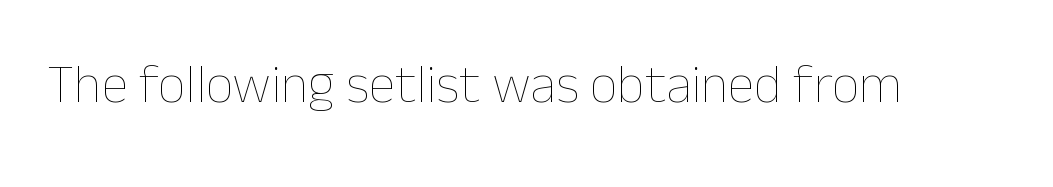
Q: Is the text bold? A: No.
Q: Is the text italic (slanted)? A: No, it is upright.
Q: Is the text underlined? A: No.
Q: Is the spacing between letters normal or unusually wide? A: Normal.
Q: Width (condensed, normal, or wide)? A: Normal.
Q: Stroke contrast? A: Low.
Q: x-height? A: Medium.
Q: Monospaced? A: No.
